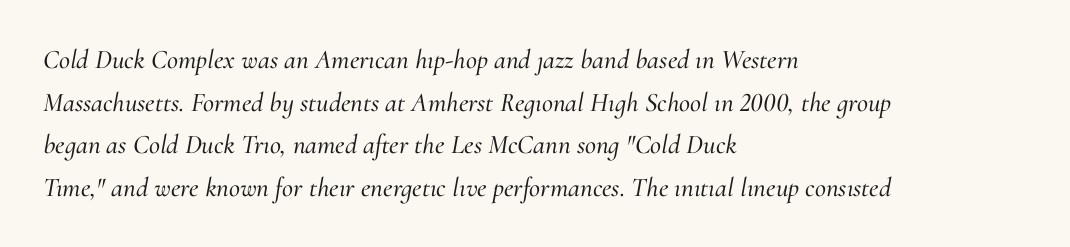
The image shows 27 px text type, italic (leaning right); set left-aligned, normal line spacing (1.58x), normal letter spacing, not underlined.
